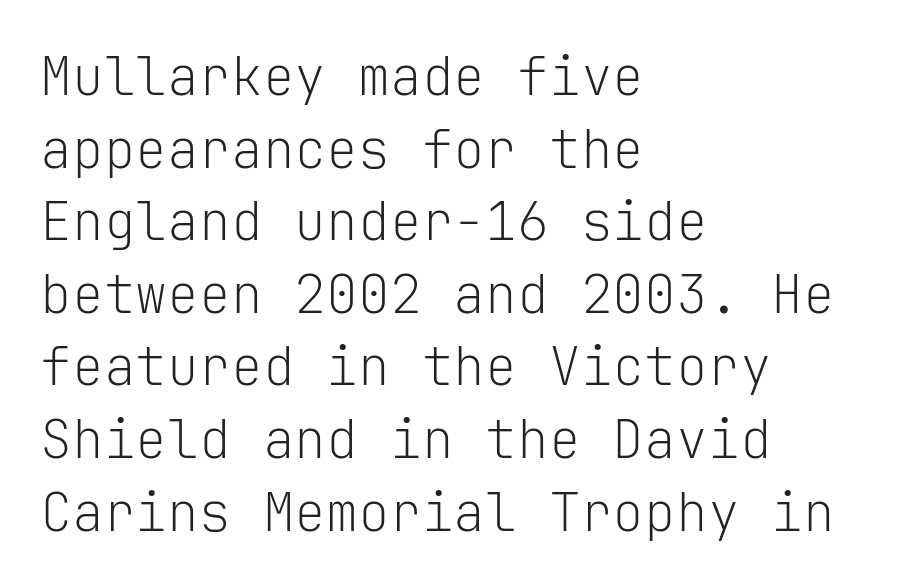
{"serif": "no", "italic": "no", "bold": "no", "weight": "light", "width": "normal", "stroke_contrast": "low", "x_height": "medium", "monospaced": "yes", "underline": "no", "align": "left", "line_spacing": "normal", "line_spacing_ratio": 1.37, "letter_spacing": "normal", "letter_spacing_em": 0.0, "glyph_px": 53}
